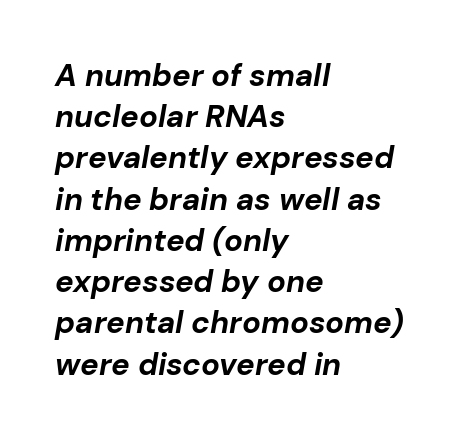
The image shows 31 px bold type, italic (leaning right); set left-aligned, normal line spacing (1.33x), normal letter spacing, not underlined; low stroke contrast and a medium x-height.
